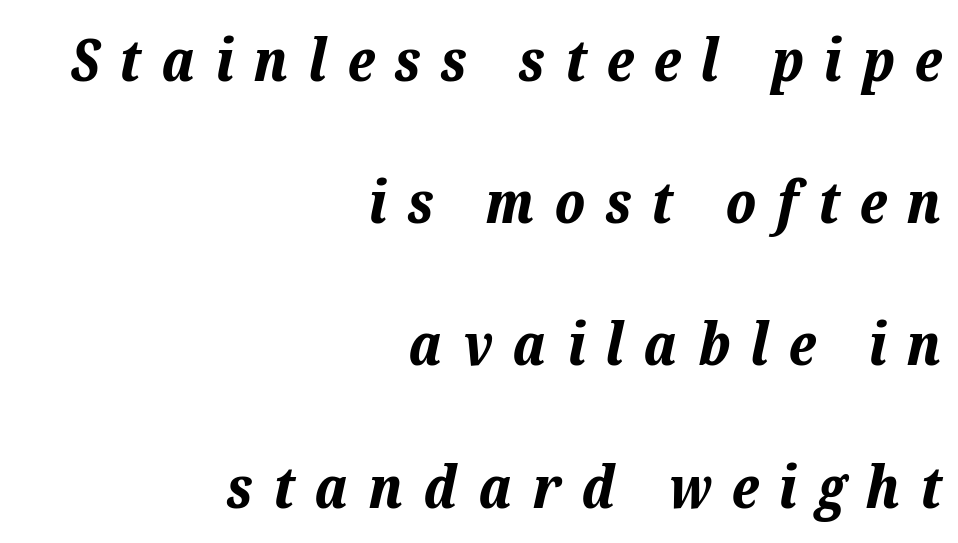
Each letter keeps its own natural width here, so spacing adapts to shape. Compared with typical paragraphs, the rows here are farther apart. Thick stems and heavy bowls — unmistakably bold. Display-style spreading of the glyphs; the letterfit is very open.
